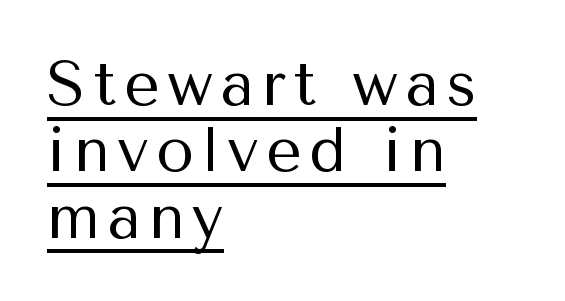
{"serif": "no", "italic": "no", "bold": "no", "weight": "regular", "width": "normal", "stroke_contrast": "medium", "x_height": "medium", "monospaced": "no", "underline": "yes", "align": "left", "line_spacing": "tight", "line_spacing_ratio": 1.07, "glyph_px": 62}
